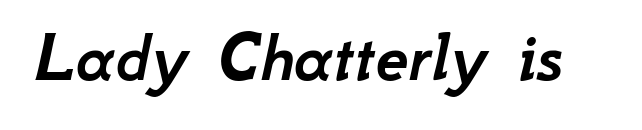
The image shows 74 px text type, italic (leaning right); set normal letter spacing, not underlined; low stroke contrast and a small x-height.
